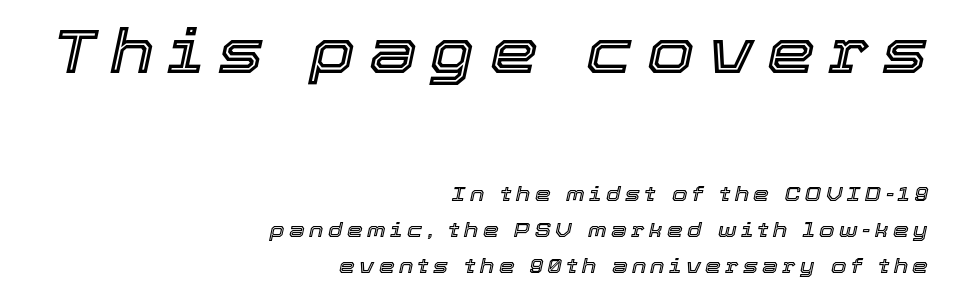
{"italic": "yes", "lean": "right", "slant_degrees": 12, "width": "normal", "x_height": "medium", "monospaced": "no", "underline": "no", "align": "right", "line_spacing_ratio": 1.8, "letter_spacing": "wide", "letter_spacing_em": 0.22, "larger_block": "first", "size_ratio": 3.05, "glyph_px": 61}
